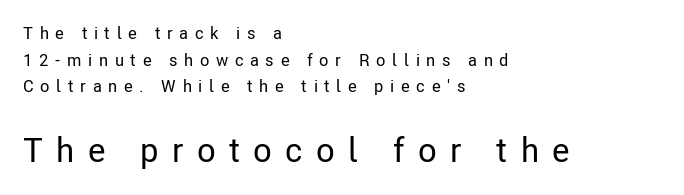
Q: Is the text italic (slanted)? A: No, it is upright.
Q: Is the typeface a serif or a sans-serif typeface? A: Sans-serif.
Q: Is the text underlined? A: No.
Q: How is the paragraph aligned? A: Left-aligned.
Q: Is the spacing between letters normal or unusually wide? A: Unusually wide.
Q: Is the spacing between lines tight, normal or loose? A: Normal.
Q: Which block of text is set in a larger size, the first (top) or the second (bottom)? A: The second (bottom) one.
Q: Width (condensed, normal, or wide)? A: Condensed.
Q: Stroke contrast? A: Low.
Q: x-height? A: Medium.
Q: Monospaced? A: No.
